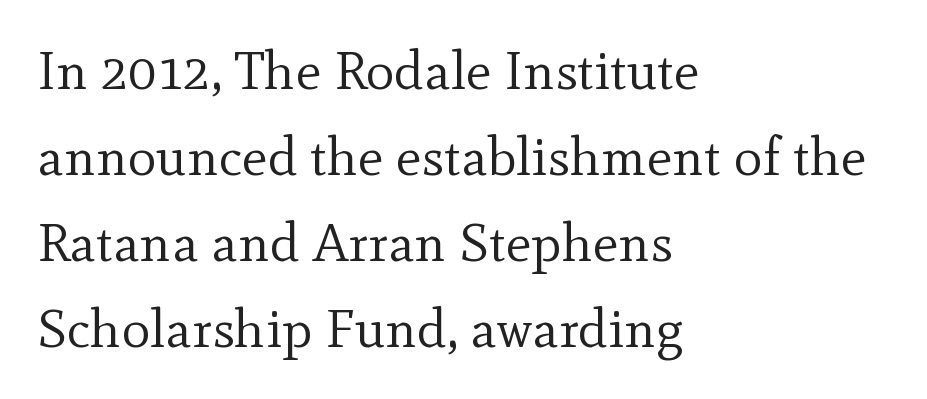
The image shows 54 px regular-weight serif type, upright; set left-aligned, normal line spacing (1.59x), normal letter spacing, not underlined; a small x-height.
